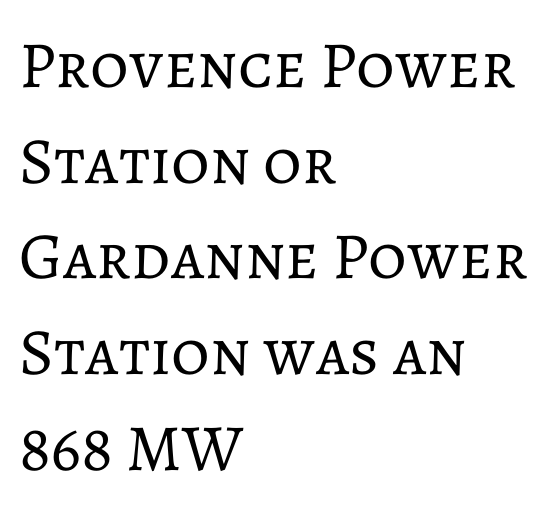
Q: Is the text bold? A: No.
Q: Is the text italic (slanted)? A: No, it is upright.
Q: Is the text underlined? A: No.
Q: How is the paragraph aligned? A: Left-aligned.
Q: Is the spacing between letters normal or unusually wide? A: Normal.
Q: Is the spacing between lines tight, normal or loose? A: Normal.
Q: Width (condensed, normal, or wide)? A: Normal.
Q: Stroke contrast? A: Low.
Q: x-height? A: Medium.
Q: Monospaced? A: No.
